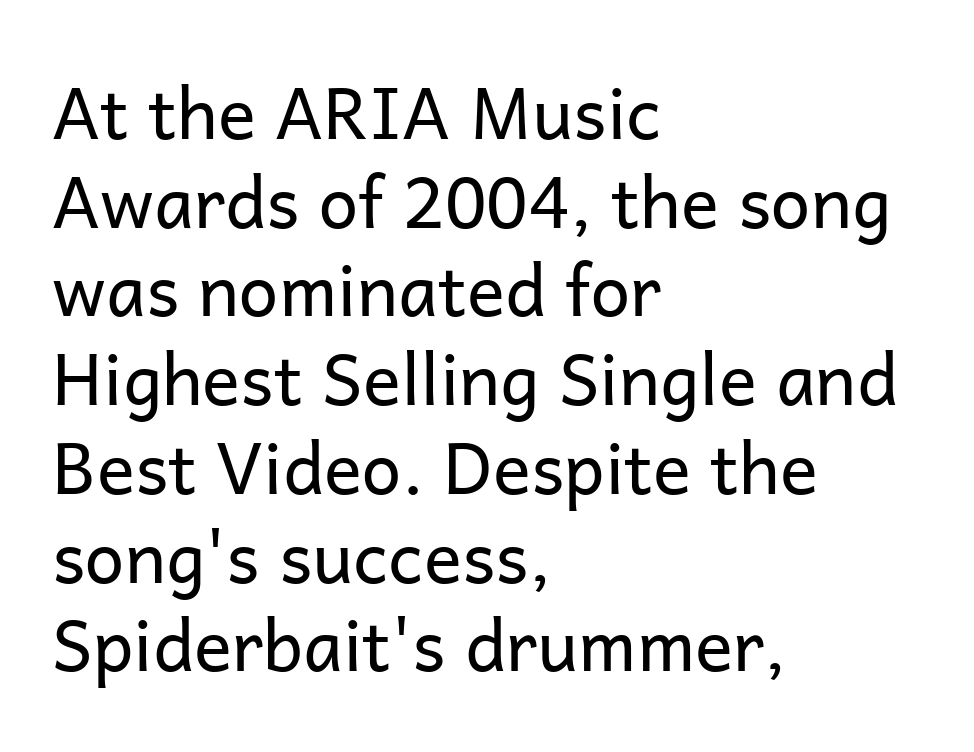
Q: Is the text bold? A: No.
Q: Is the text italic (slanted)? A: No, it is upright.
Q: Is the typeface a serif or a sans-serif typeface? A: Sans-serif.
Q: Is the text underlined? A: No.
Q: How is the paragraph aligned? A: Left-aligned.
Q: Is the spacing between letters normal or unusually wide? A: Normal.
Q: Is the spacing between lines tight, normal or loose? A: Normal.
Q: Width (condensed, normal, or wide)? A: Normal.
Q: Stroke contrast? A: Low.
Q: x-height? A: Medium.
Q: Monospaced? A: No.
